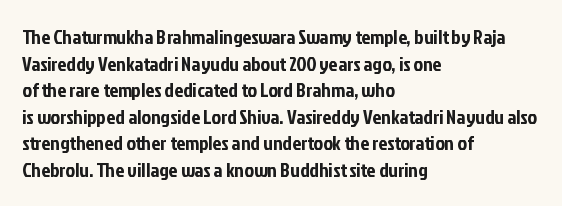
{"italic": "no", "underline": "no", "align": "left", "line_spacing": "normal", "line_spacing_ratio": 1.33, "letter_spacing": "normal", "letter_spacing_em": 0.0, "glyph_px": 20}
